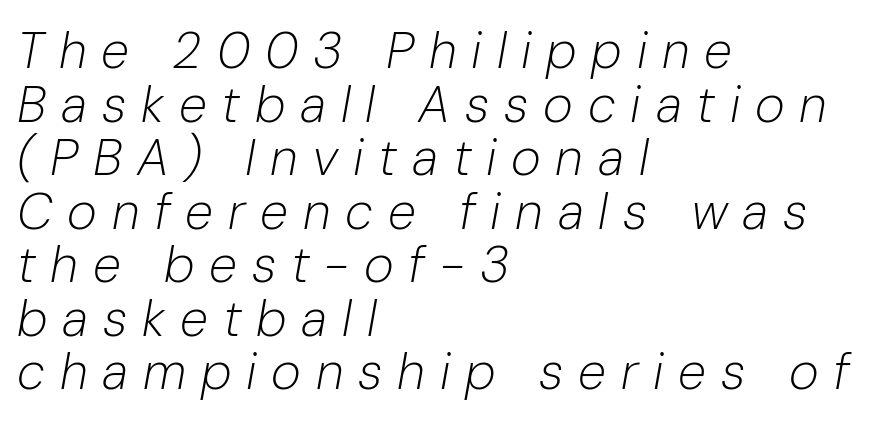
Q: Is the text bold? A: No.
Q: Is the text italic (slanted)? A: Yes, it leans right by about 10 degrees.
Q: Is the text underlined? A: No.
Q: How is the paragraph aligned? A: Left-aligned.
Q: Is the spacing between letters normal or unusually wide? A: Unusually wide.
Q: Is the spacing between lines tight, normal or loose? A: Tight.
Q: Width (condensed, normal, or wide)? A: Normal.
Q: Stroke contrast? A: Low.
Q: x-height? A: Medium.
Q: Monospaced? A: No.
